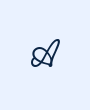
Q: Is the text bold? A: No.
Q: Is the text italic (slanted)? A: No, it is upright.
Q: Is the typeface a serif or a sans-serif typeface? A: Serif.
Q: Is the text underlined? A: No.
Q: Is the spacing between letters normal or unusually wide? A: Unusually wide.
Q: Width (condensed, normal, or wide)? A: Wide.
Q: x-height? A: Medium.
Q: Monospaced? A: No.
